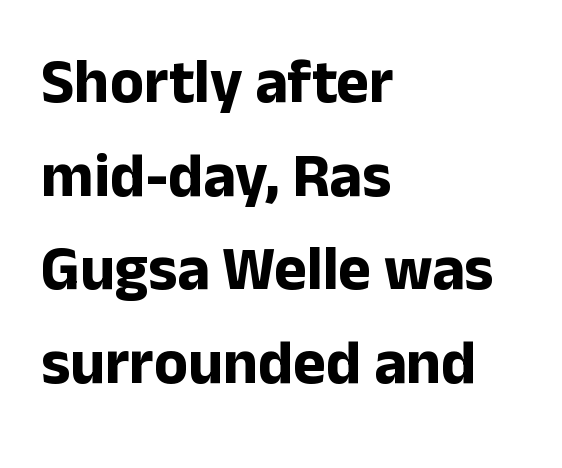
The image shows 62 px bold sans-serif type, upright; set left-aligned, normal line spacing (1.51x), normal letter spacing, not underlined; low stroke contrast and a medium x-height.
